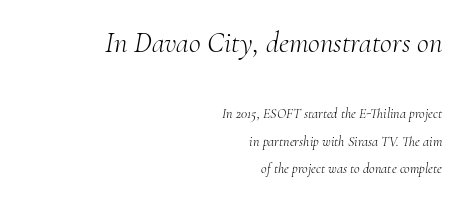
No heavy texture on the line: the type isn't bold. You get the large type first, then a drop to smaller type. This sample has the flowing, uneven cadence of proportional lettering. Quick note: italic. In CSS terms this would be text-align: right.
